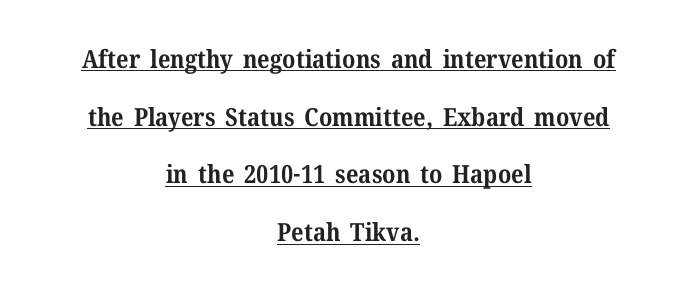
Q: Is the text bold? A: Yes.
Q: Is the text italic (slanted)? A: No, it is upright.
Q: Is the text underlined? A: Yes.
Q: How is the paragraph aligned? A: Centered.
Q: Is the spacing between letters normal or unusually wide? A: Normal.
Q: Is the spacing between lines tight, normal or loose? A: Loose.
